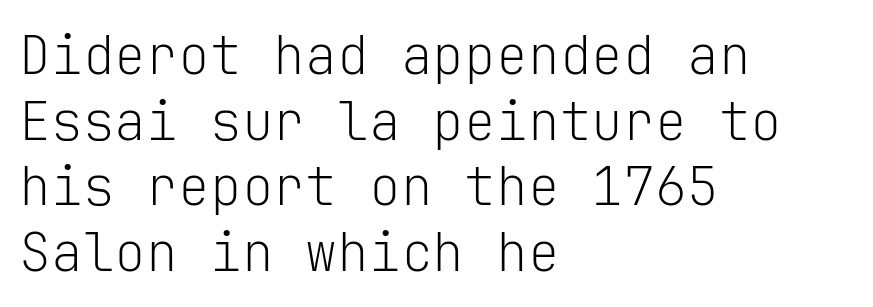
These lines are rendered in a fixed-pitch font. Caption: multi-line text, flush left, ragged right. The foot of each line stays bare and open. When letters stand straight like this, we call the style roman or upright. Serifs: no, the terminals of the letterforms are clean.
